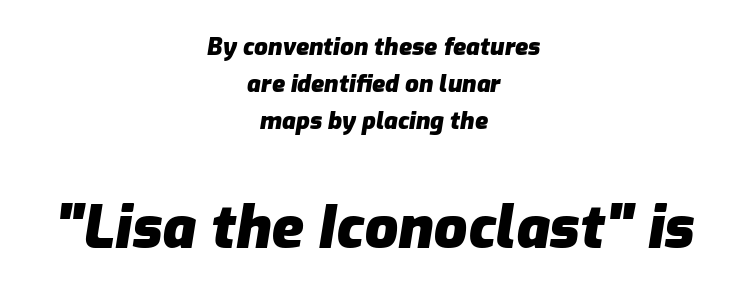
Q: Is the text bold? A: Yes.
Q: Is the text italic (slanted)? A: Yes, it leans right by about 9 degrees.
Q: Is the text underlined? A: No.
Q: How is the paragraph aligned? A: Centered.
Q: Is the spacing between letters normal or unusually wide? A: Normal.
Q: Is the spacing between lines tight, normal or loose? A: Normal.
Q: Which block of text is set in a larger size, the first (top) or the second (bottom)? A: The second (bottom) one.
Q: Width (condensed, normal, or wide)? A: Normal.
Q: Stroke contrast? A: Low.
Q: x-height? A: Medium.
Q: Monospaced? A: No.
